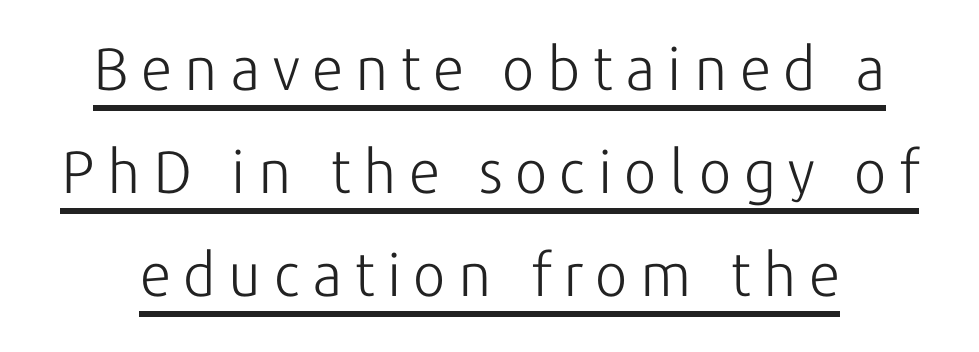
The image shows 60 px light sans-serif type, upright; set line spacing 1.72x, unusually wide letter spacing (+0.21 em), underlined; low stroke contrast and a medium x-height.
